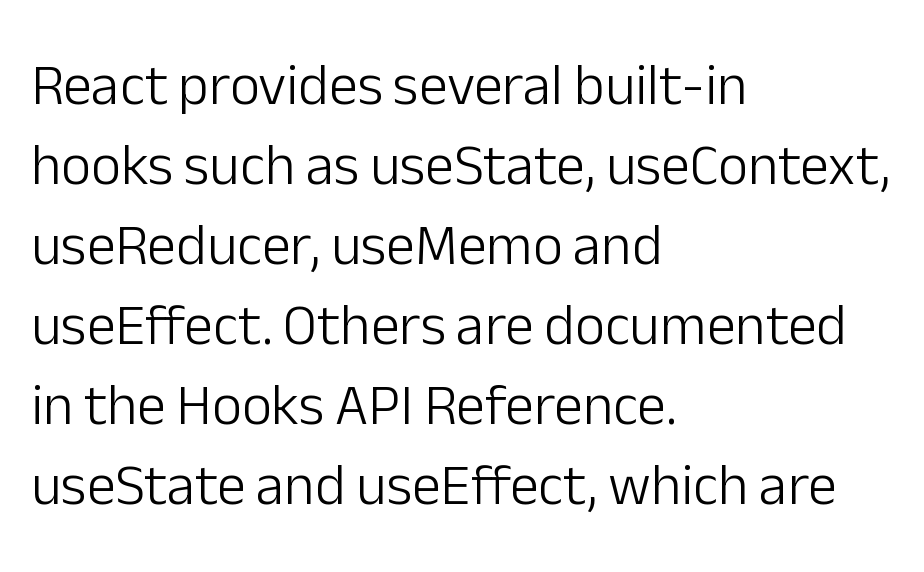
{"serif": "no", "italic": "no", "bold": "no", "weight": "light", "width": "normal", "stroke_contrast": "low", "x_height": "medium", "monospaced": "no", "underline": "no", "align": "left", "line_spacing": "normal", "line_spacing_ratio": 1.38, "letter_spacing": "normal", "letter_spacing_em": 0.0, "glyph_px": 58}
